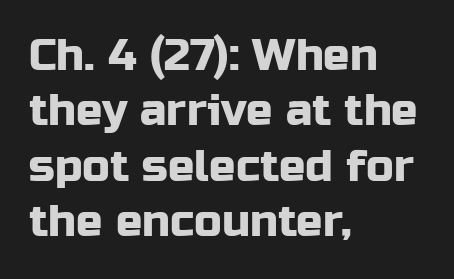
Q: Is the text italic (slanted)? A: No, it is upright.
Q: Is the typeface a serif or a sans-serif typeface? A: Sans-serif.
Q: Is the text underlined? A: No.
Q: How is the paragraph aligned? A: Left-aligned.
Q: Is the spacing between letters normal or unusually wide? A: Normal.
Q: Is the spacing between lines tight, normal or loose? A: Normal.
Q: Width (condensed, normal, or wide)? A: Normal.
Q: Stroke contrast? A: Low.
Q: x-height? A: Medium.
Q: Monospaced? A: No.
